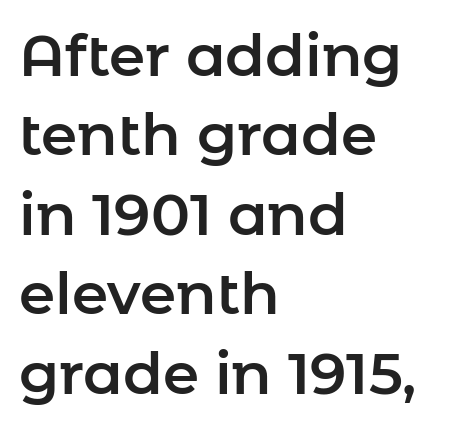
{"serif": "no", "italic": "no", "width": "normal", "stroke_contrast": "low", "x_height": "medium", "monospaced": "no", "underline": "no", "align": "left", "line_spacing": "normal", "line_spacing_ratio": 1.37, "letter_spacing": "normal", "letter_spacing_em": 0.0, "glyph_px": 58}
